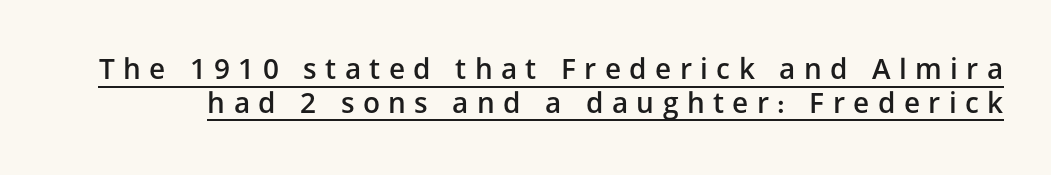
Note the varied advance widths — an 'i' is clearly narrower than an 'm'. This sample uses an upright cut, with every glyph sitting square on the baseline. The words here are underlined. The passage shown has open, widely tracked lettering throughout. A fair bit of extra ink — the face is semibold, not bold. Typographically, this falls in the sans-serif category.
